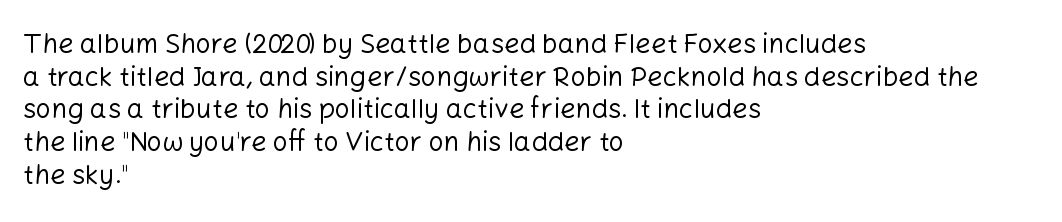
{"italic": "no", "bold": "no", "underline": "no", "align": "left", "line_spacing_ratio": 1.21, "letter_spacing": "normal", "letter_spacing_em": 0.0, "glyph_px": 27}
